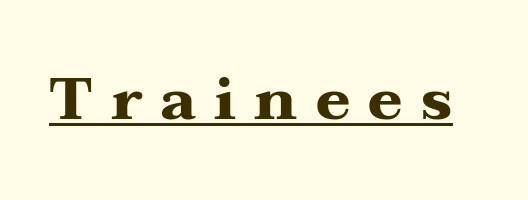
Underlined type. The glyphs have the mass of a bold cut. Spacing between characters has been opened up far beyond the box default. The typeface chosen for these lines features serifs.
